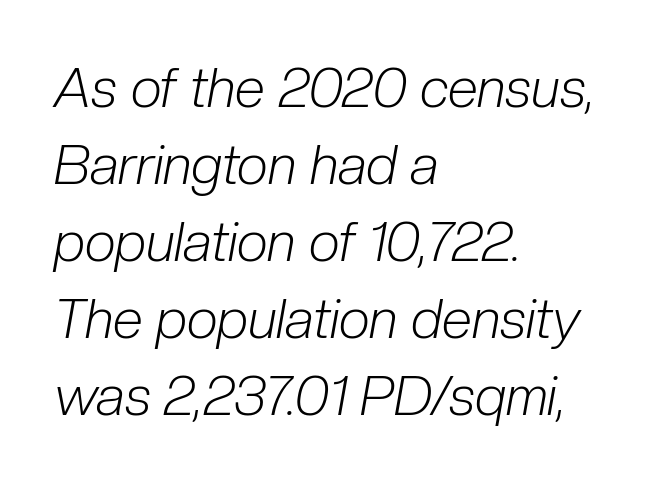
Note the varied advance widths — an 'i' is clearly narrower than an 'm'. Has an underline been added? It has not. The whole block is typeset with a tilt. Does the copy run flush right? No — it runs flush left.
